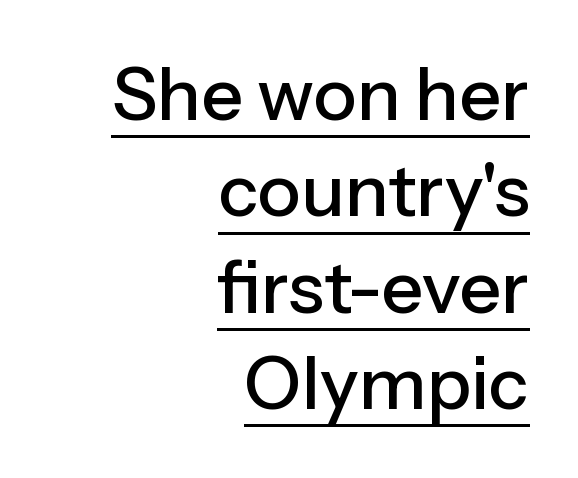
Q: Is the text italic (slanted)? A: No, it is upright.
Q: Is the typeface a serif or a sans-serif typeface? A: Sans-serif.
Q: Is the text underlined? A: Yes.
Q: How is the paragraph aligned? A: Right-aligned.
Q: Is the spacing between letters normal or unusually wide? A: Normal.
Q: Is the spacing between lines tight, normal or loose? A: Normal.
Q: Width (condensed, normal, or wide)? A: Normal.
Q: Stroke contrast? A: Low.
Q: x-height? A: Medium.
Q: Monospaced? A: No.
